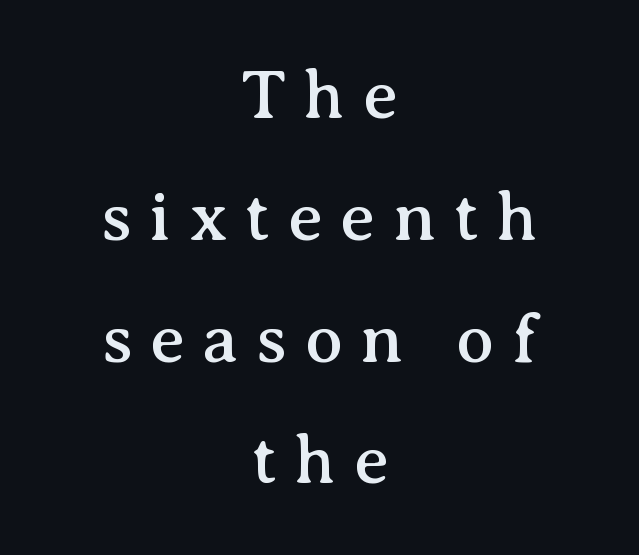
{"serif": "yes", "italic": "no", "width": "normal", "stroke_contrast": "medium", "x_height": "medium", "monospaced": "no", "underline": "no", "align": "center", "line_spacing_ratio": 1.74, "letter_spacing": "wide", "letter_spacing_em": 0.25, "glyph_px": 70}
